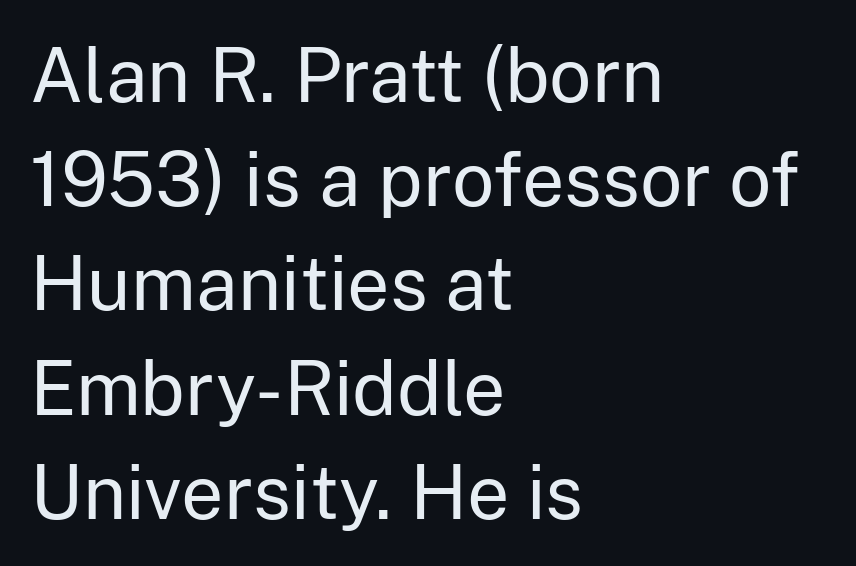
{"serif": "no", "italic": "no", "bold": "no", "weight": "regular", "width": "normal", "stroke_contrast": "low", "x_height": "medium", "monospaced": "no", "underline": "no", "align": "left", "line_spacing": "normal", "line_spacing_ratio": 1.39, "letter_spacing": "normal", "letter_spacing_em": 0.0, "glyph_px": 75}
